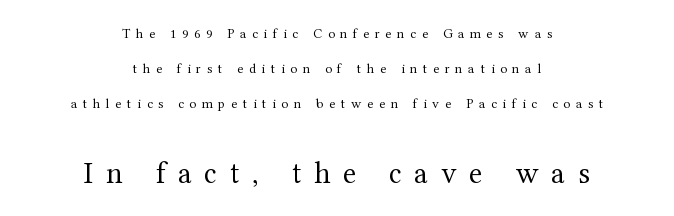
Are there feet on the stems? There are — it's a serif. In terms of letterspacing, this is a distinctly airy, spread setting. The face used here is proportionally spaced, like ordinary book or web type. Descenders hang freely into open space. If you folded the block vertically in half, each line would mirror itself in length.
